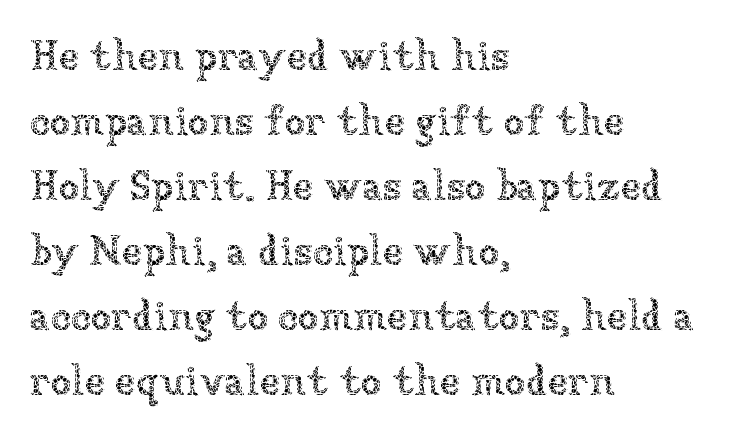
{"italic": "no", "bold": "no", "weight": "thin", "width": "normal", "stroke_contrast": "low", "x_height": "medium", "monospaced": "no", "underline": "no", "align": "left", "line_spacing": "normal", "line_spacing_ratio": 1.55, "letter_spacing": "normal", "letter_spacing_em": 0.0, "glyph_px": 42}
